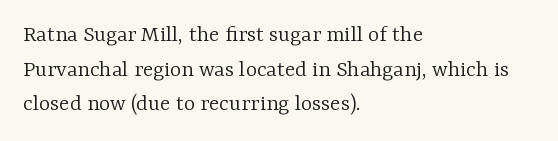
Regarding leading, the lines here are spaced in the standard way. The letters look calm and open, with moderate or lighter stems. Layout note: lines flush left. The rendering keeps characters at their native spacing. The lettering stays uniformly vertical, giving the passage a roman look. Underline: absent.
